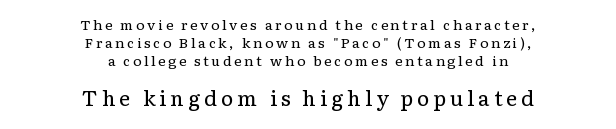
{"italic": "no", "bold": "no", "underline": "no", "align": "center", "line_spacing": "normal", "line_spacing_ratio": 1.27, "larger_block": "second", "size_ratio": 1.5, "glyph_px": 21}
